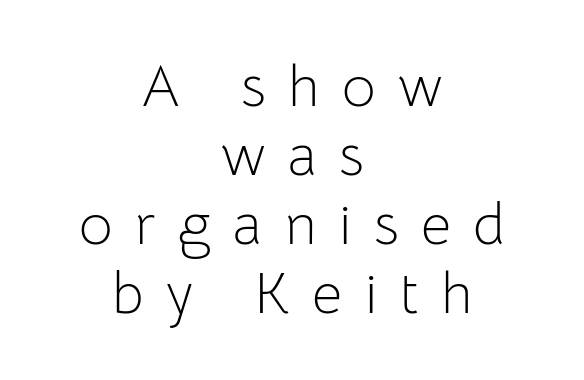
Q: Is the text bold? A: No.
Q: Is the text italic (slanted)? A: No, it is upright.
Q: Is the typeface a serif or a sans-serif typeface? A: Sans-serif.
Q: Is the text underlined? A: No.
Q: How is the paragraph aligned? A: Centered.
Q: Is the spacing between letters normal or unusually wide? A: Unusually wide.
Q: Width (condensed, normal, or wide)? A: Normal.
Q: Stroke contrast? A: Low.
Q: x-height? A: Medium.
Q: Monospaced? A: No.
